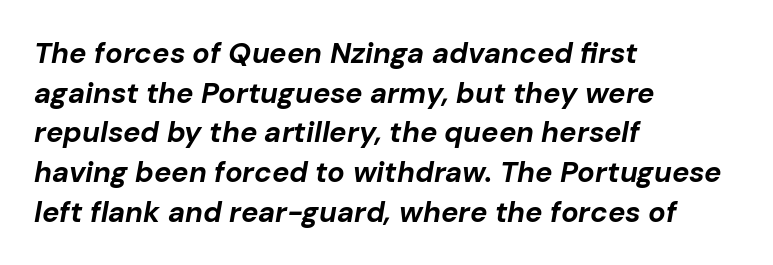
Q: Is the text bold? A: Yes.
Q: Is the text italic (slanted)? A: Yes, it leans right by about 10 degrees.
Q: Is the text underlined? A: No.
Q: How is the paragraph aligned? A: Left-aligned.
Q: Is the spacing between letters normal or unusually wide? A: Normal.
Q: Is the spacing between lines tight, normal or loose? A: Normal.
Q: Width (condensed, normal, or wide)? A: Normal.
Q: Stroke contrast? A: Low.
Q: x-height? A: Medium.
Q: Monospaced? A: No.
